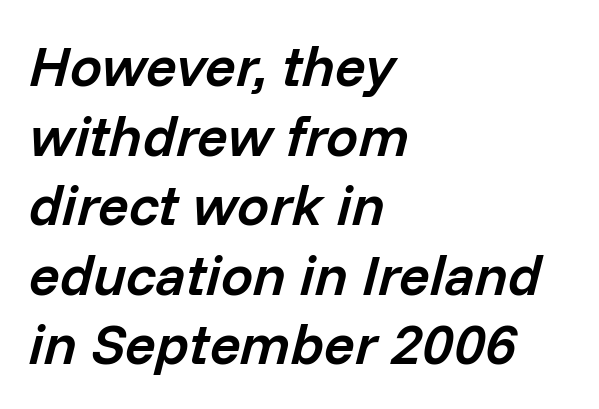
{"italic": "yes", "lean": "right", "slant_degrees": 14, "bold": "semi", "weight": "semibold", "width": "normal", "stroke_contrast": "low", "x_height": "medium", "monospaced": "no", "underline": "no", "align": "left", "line_spacing_ratio": 1.22, "letter_spacing": "normal", "letter_spacing_em": 0.0, "glyph_px": 57}
